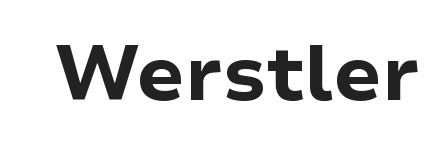
The tracking reads as untouched default to a designer's eye. The typeface chosen for these lines omits serifs. Looks like regular typesetting: each glyph gets only the width it needs. Set as a true bold cut, around the 700 mark.
